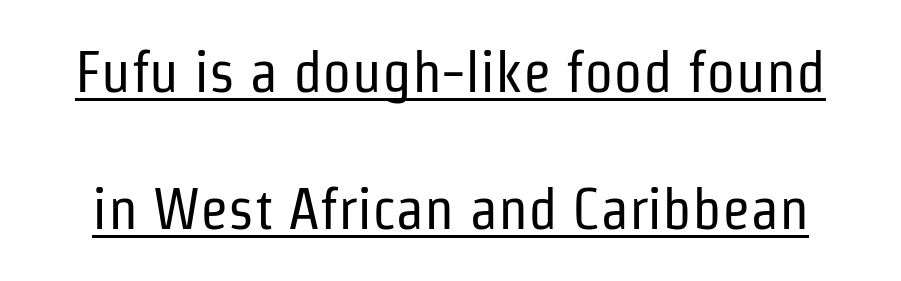
The image shows 58 px regular-weight, condensed sans-serif type, upright; set loose line spacing (2.37x), normal letter spacing, underlined; low stroke contrast and a medium x-height.
